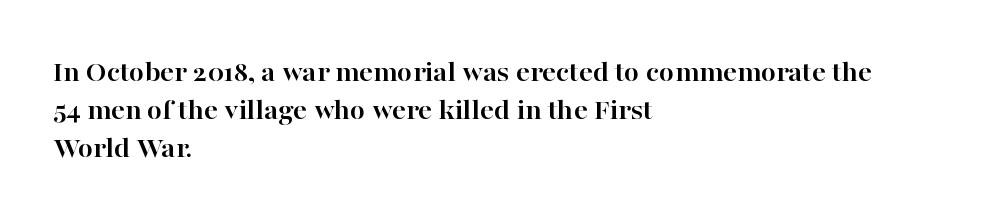
The image shows 31 px semibold serif type, upright; set left-aligned, line spacing 1.22x, normal letter spacing, not underlined; high stroke contrast and a medium x-height.
